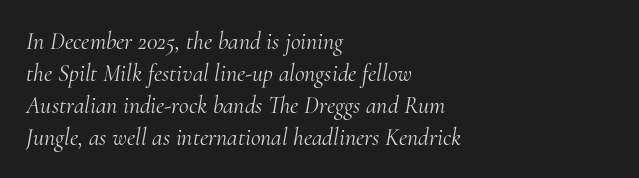
The image shows 24 px text type, italic (leaning right); set left-aligned, normal line spacing (1.33x), normal letter spacing, not underlined.
